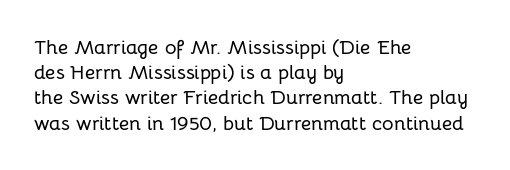
The image shows 20 px text type, upright; set left-aligned, normal line spacing (1.26x), normal letter spacing, not underlined.
